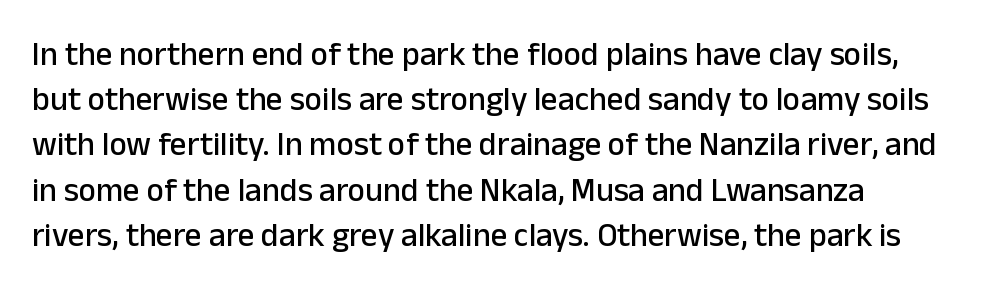
{"serif": "no", "italic": "no", "width": "normal", "stroke_contrast": "low", "x_height": "medium", "monospaced": "no", "underline": "no", "align": "left", "line_spacing": "normal", "line_spacing_ratio": 1.37, "letter_spacing": "normal", "letter_spacing_em": 0.0, "glyph_px": 33}
